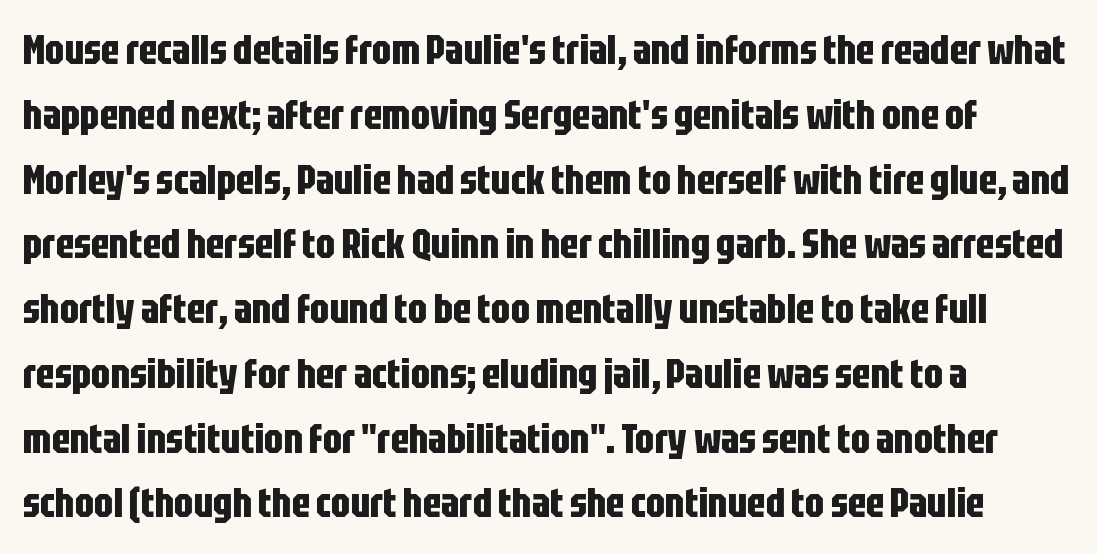
{"serif": "no", "italic": "no", "bold": "yes", "weight": "bold", "width": "condensed", "stroke_contrast": "low", "x_height": "large", "monospaced": "no", "underline": "no", "align": "left", "line_spacing": "normal", "line_spacing_ratio": 1.58, "letter_spacing": "normal", "letter_spacing_em": 0.0, "glyph_px": 41}
